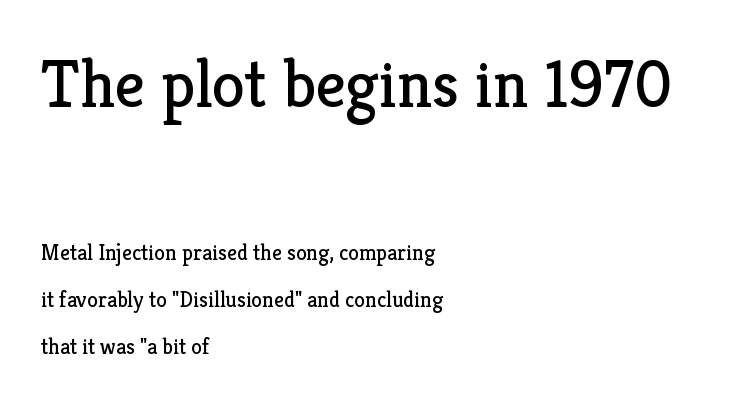
Caption: standard tracking, unaltered. Think of a printed novel: that variable character pitch is what you see here. You can tell it's not italic because the verticals are truly vertical. Plain, unruled lines of type. Each new line begins a long way beneath the previous one.
